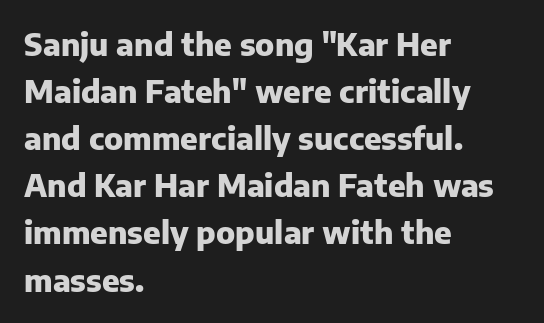
{"serif": "no", "italic": "no", "bold": "yes", "weight": "heavy", "width": "normal", "stroke_contrast": "low", "x_height": "medium", "monospaced": "no", "underline": "no", "align": "left", "line_spacing": "normal", "line_spacing_ratio": 1.52, "letter_spacing": "normal", "letter_spacing_em": 0.0, "glyph_px": 31}
